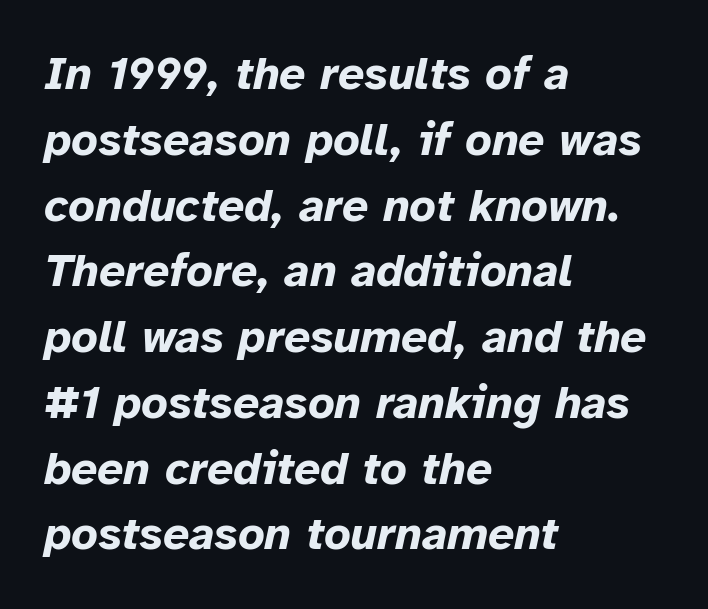
The vertical gap from one line to the next is medium. The lines are quadded left. In terms of letterspacing, this is plain default setting. The passage shown is typed in a proportional face where columns would drift. The strip under each line holds only bare page.
